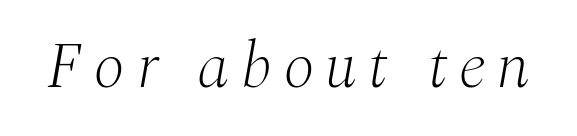
Proportional: the letters do not fall into vertical columns. Is the stroke heavy? The answer is a plain regular-or-lighter. Examine the stroke ends and you'll spot serifs. The space directly below the letters is spotless.
